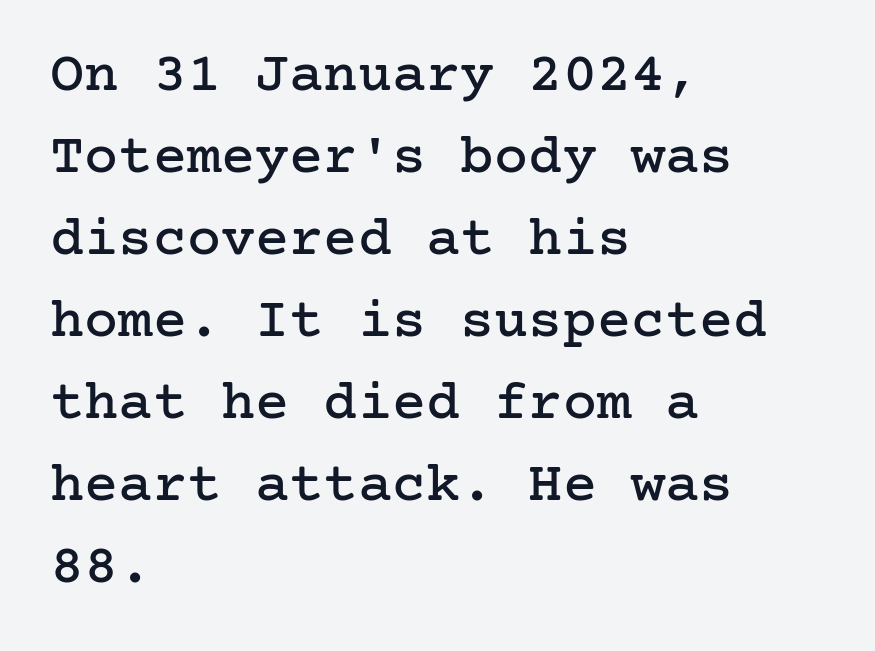
{"serif": "yes", "italic": "no", "width": "normal", "stroke_contrast": "low", "x_height": "medium", "underline": "no", "align": "left", "line_spacing": "normal", "line_spacing_ratio": 1.44, "letter_spacing": "normal", "letter_spacing_em": 0.0, "glyph_px": 57}
